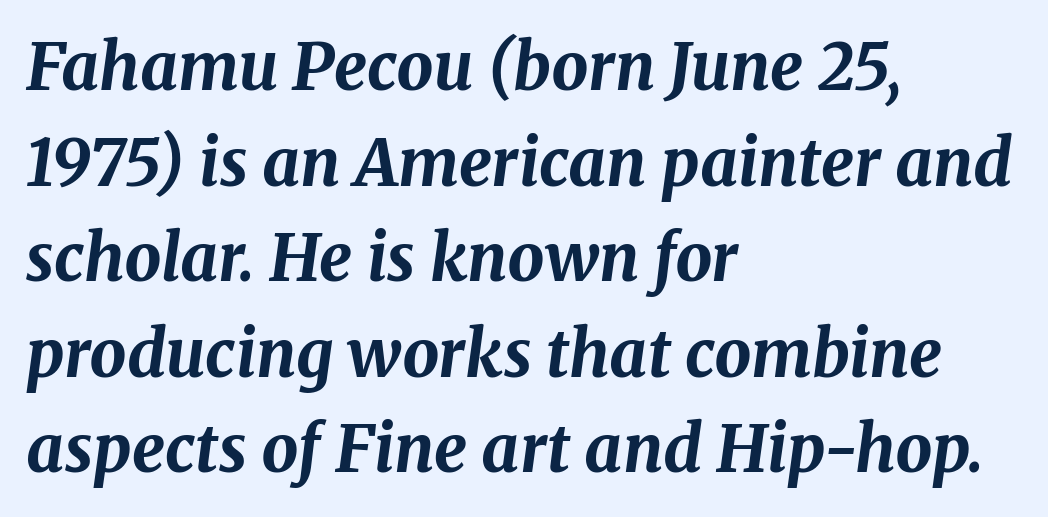
Q: Is the text bold? A: Yes.
Q: Is the text italic (slanted)? A: Yes, it leans right by about 8 degrees.
Q: Is the text underlined? A: No.
Q: How is the paragraph aligned? A: Left-aligned.
Q: Is the spacing between letters normal or unusually wide? A: Normal.
Q: Is the spacing between lines tight, normal or loose? A: Normal.
Q: Width (condensed, normal, or wide)? A: Normal.
Q: Stroke contrast? A: Medium.
Q: x-height? A: Medium.
Q: Monospaced? A: No.
